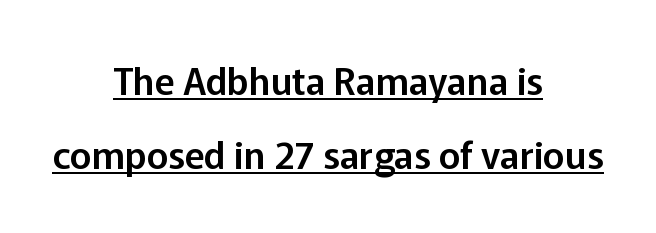
Q: Is the text italic (slanted)? A: No, it is upright.
Q: Is the typeface a serif or a sans-serif typeface? A: Sans-serif.
Q: Is the text underlined? A: Yes.
Q: How is the paragraph aligned? A: Centered.
Q: Is the spacing between letters normal or unusually wide? A: Normal.
Q: Is the spacing between lines tight, normal or loose? A: Loose.
Q: Width (condensed, normal, or wide)? A: Normal.
Q: Stroke contrast? A: Low.
Q: x-height? A: Medium.
Q: Monospaced? A: No.
